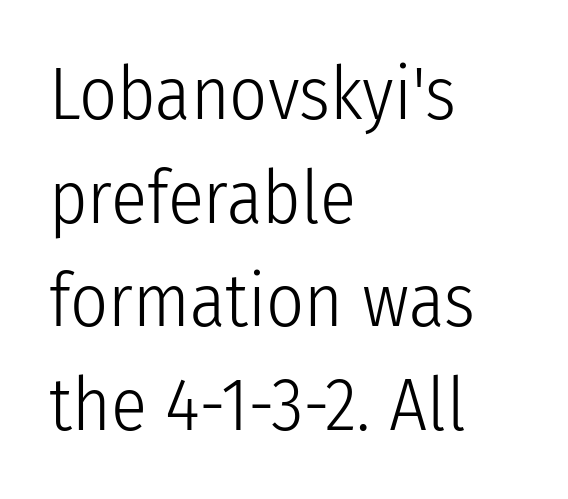
{"serif": "no", "italic": "no", "bold": "no", "weight": "light", "width": "condensed", "stroke_contrast": "low", "x_height": "medium", "monospaced": "no", "underline": "no", "align": "left", "line_spacing": "normal", "line_spacing_ratio": 1.4, "letter_spacing": "normal", "letter_spacing_em": 0.0, "glyph_px": 74}
